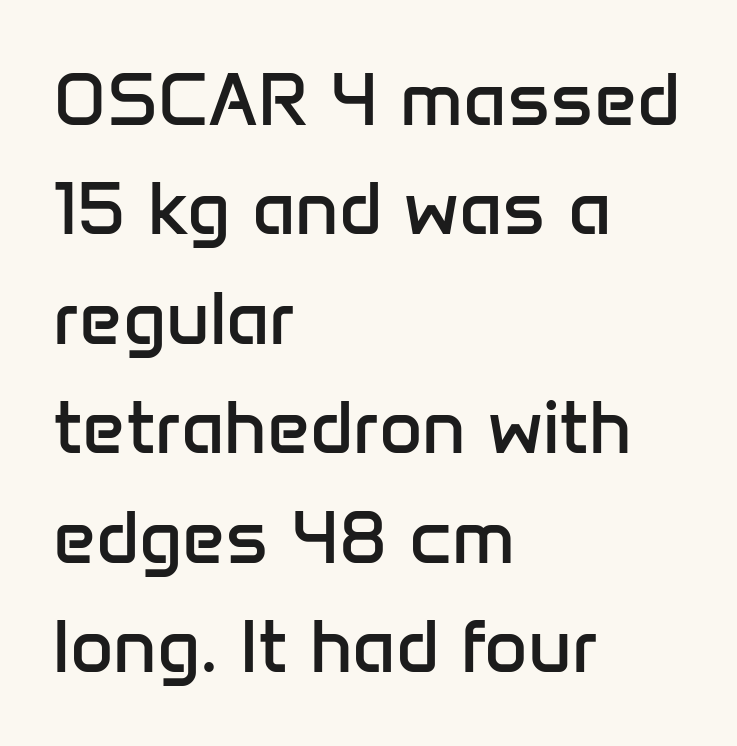
In terms of posture, this sample is upright. On a weight scale, this lands at 450 or below. Between one letter and the next there's only the usual sliver of space. Successive baselines arrive at the customary interval.
